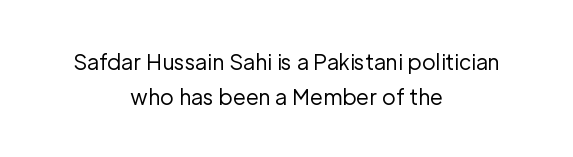
The image shows 21 px text type, upright; set centered, normal line spacing (1.65x), normal letter spacing, not underlined.
